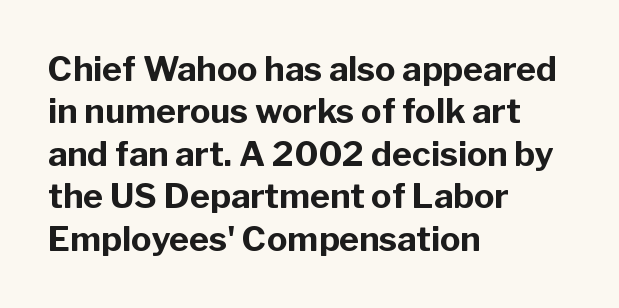
The image shows 34 px bold sans-serif type, upright; set left-aligned, normal line spacing (1.25x), normal letter spacing, not underlined; low stroke contrast and a medium x-height.
